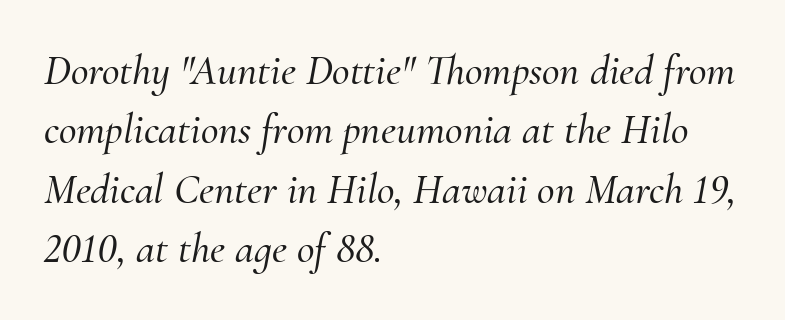
Q: Is the text italic (slanted)? A: Yes, it leans right by about 10 degrees.
Q: Is the typeface a serif or a sans-serif typeface? A: Serif.
Q: Is the text underlined? A: No.
Q: How is the paragraph aligned? A: Left-aligned.
Q: Is the spacing between letters normal or unusually wide? A: Normal.
Q: Is the spacing between lines tight, normal or loose? A: Normal.
Q: Width (condensed, normal, or wide)? A: Normal.
Q: Stroke contrast? A: Medium.
Q: x-height? A: Small.
Q: Monospaced? A: No.
